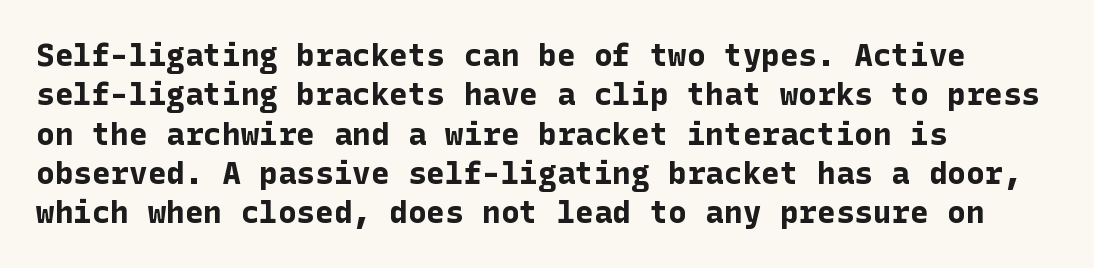
The image shows 31 px bold sans-serif type, upright; set left-aligned, normal line spacing (1.27x), normal letter spacing, not underlined; low stroke contrast and a medium x-height.
